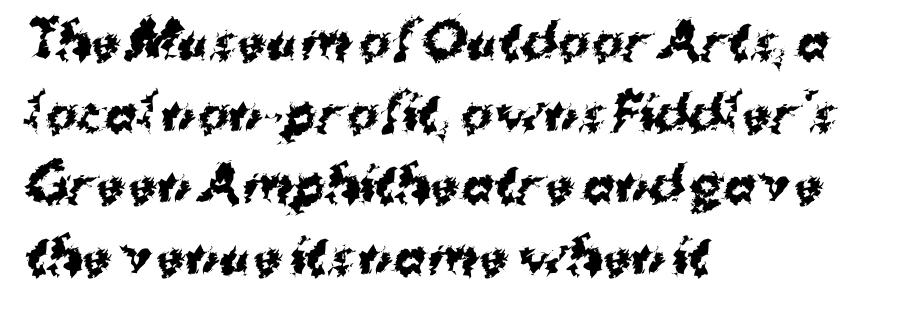
The image shows 48 px bold sans-serif type; set left-aligned, normal line spacing (1.49x), normal letter spacing, not underlined; medium stroke contrast and a medium x-height.
